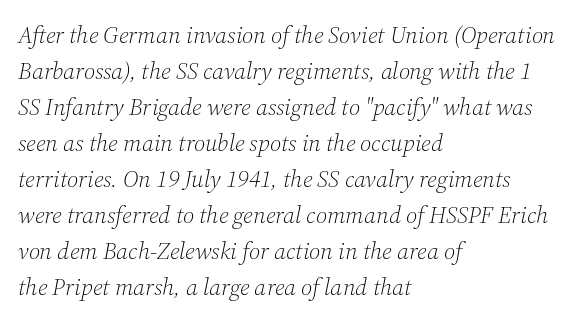
{"italic": "yes", "lean": "right", "slant_degrees": 12, "bold": "no", "underline": "no", "align": "left", "line_spacing": "normal", "line_spacing_ratio": 1.5, "letter_spacing": "normal", "letter_spacing_em": 0.0, "glyph_px": 24}
